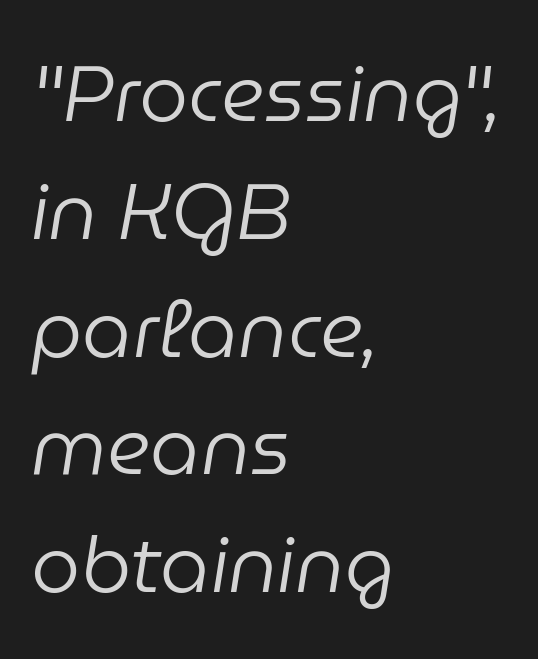
Q: Is the text bold? A: No.
Q: Is the text italic (slanted)? A: Yes, it leans right by about 9 degrees.
Q: Is the text underlined? A: No.
Q: How is the paragraph aligned? A: Left-aligned.
Q: Is the spacing between letters normal or unusually wide? A: Normal.
Q: Is the spacing between lines tight, normal or loose? A: Normal.
Q: Width (condensed, normal, or wide)? A: Normal.
Q: Stroke contrast? A: Low.
Q: x-height? A: Medium.
Q: Monospaced? A: No.
